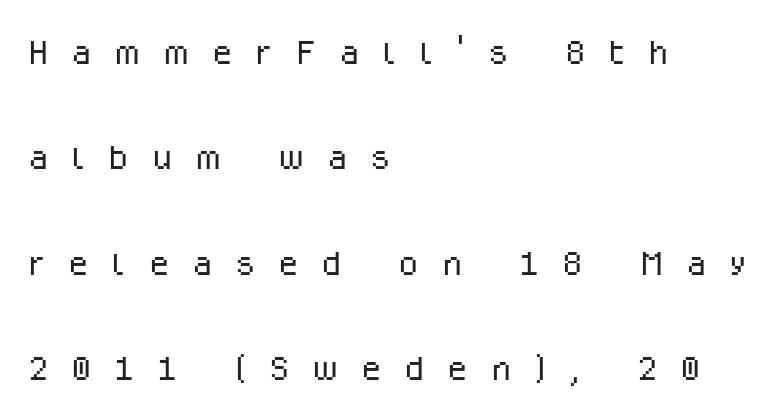
Q: Is the text bold? A: No.
Q: Is the text italic (slanted)? A: No, it is upright.
Q: Is the typeface a serif or a sans-serif typeface? A: Sans-serif.
Q: Is the text underlined? A: No.
Q: How is the paragraph aligned? A: Left-aligned.
Q: Is the spacing between letters normal or unusually wide? A: Unusually wide.
Q: Is the spacing between lines tight, normal or loose? A: Loose.
Q: Width (condensed, normal, or wide)? A: Normal.
Q: Stroke contrast? A: Low.
Q: x-height? A: Medium.
Q: Monospaced? A: No.
